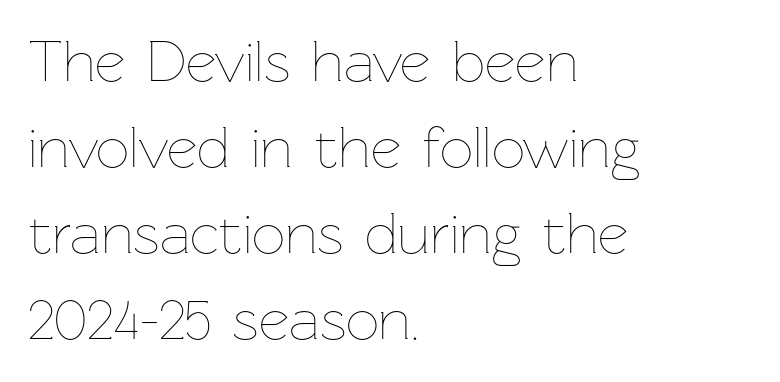
Q: Is the text bold? A: No.
Q: Is the text italic (slanted)? A: No, it is upright.
Q: Is the text underlined? A: No.
Q: How is the paragraph aligned? A: Left-aligned.
Q: Is the spacing between letters normal or unusually wide? A: Normal.
Q: Is the spacing between lines tight, normal or loose? A: Normal.
Q: Width (condensed, normal, or wide)? A: Normal.
Q: Stroke contrast? A: Low.
Q: x-height? A: Medium.
Q: Monospaced? A: No.
